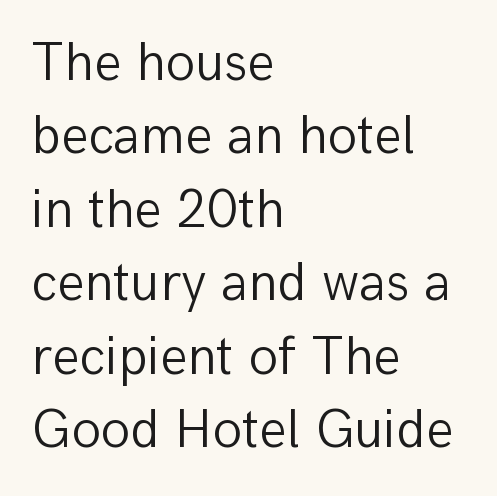
The image shows 54 px light sans-serif type, upright; set left-aligned, normal line spacing (1.36x), normal letter spacing, not underlined; low stroke contrast and a medium x-height.
